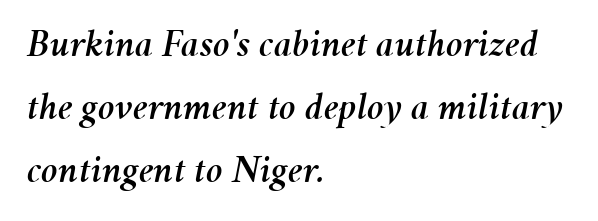
Q: Is the text italic (slanted)? A: Yes, it leans right by about 11 degrees.
Q: Is the text underlined? A: No.
Q: How is the paragraph aligned? A: Left-aligned.
Q: Is the spacing between letters normal or unusually wide? A: Normal.
Q: Is the spacing between lines tight, normal or loose? A: Normal.
Q: Width (condensed, normal, or wide)? A: Normal.
Q: Stroke contrast? A: Medium.
Q: x-height? A: Medium.
Q: Monospaced? A: No.
